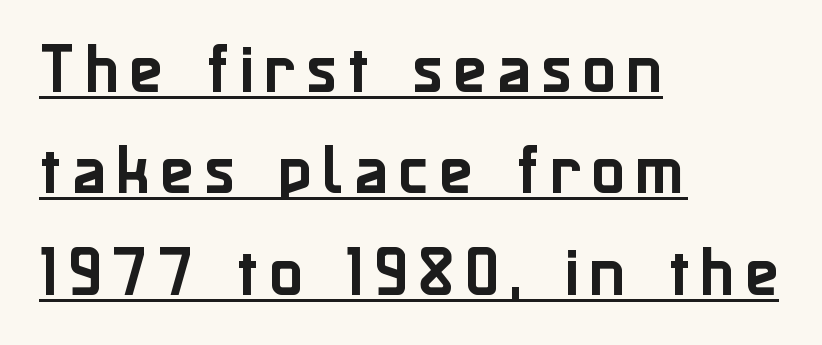
The image shows 56 px sans-serif type, upright; set left-aligned, line spacing 1.81x, underlined; low stroke contrast and a medium x-height.
